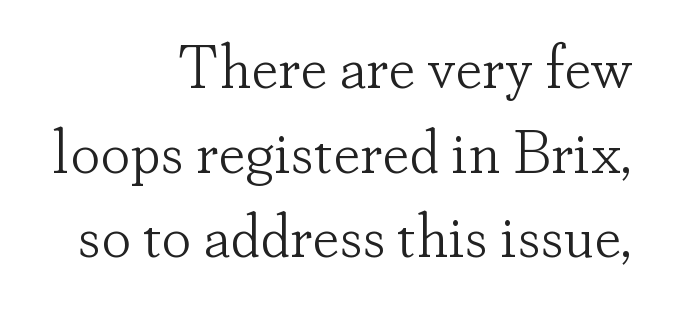
These lines are set flush right with a ragged left edge. Vertical spacing — default. The letterforms sit shoulder to shoulder at normal distance. Upright lettering throughout.
